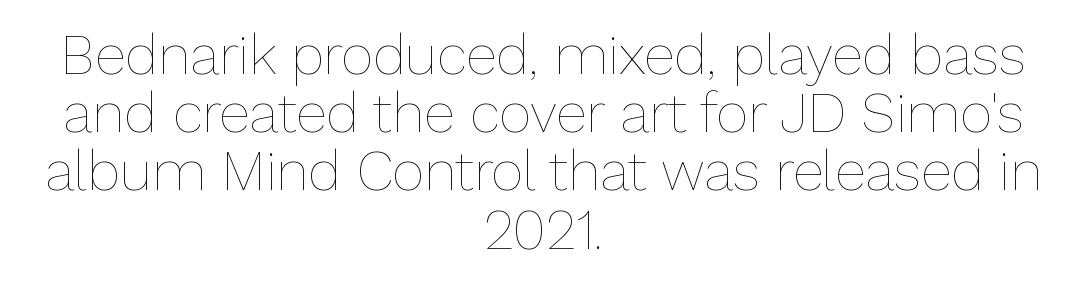
When letters stand straight like this, we call the style roman or upright. The passage is arranged like a title page — every line centered. Compared with typical paragraphs, the rows here are closer together. Stem width sits at or under what a default text font uses. Just letters on the line, the space beneath them empty.
